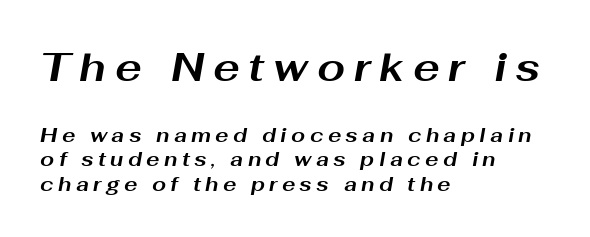
Q: Is the text bold? A: Yes.
Q: Is the text italic (slanted)? A: Yes, it leans right by about 10 degrees.
Q: Is the text underlined? A: No.
Q: How is the paragraph aligned? A: Left-aligned.
Q: Is the spacing between letters normal or unusually wide? A: Unusually wide.
Q: Which block of text is set in a larger size, the first (top) or the second (bottom)? A: The first (top) one.
Q: Width (condensed, normal, or wide)? A: Wide.
Q: Stroke contrast? A: Medium.
Q: x-height? A: Medium.
Q: Monospaced? A: No.
